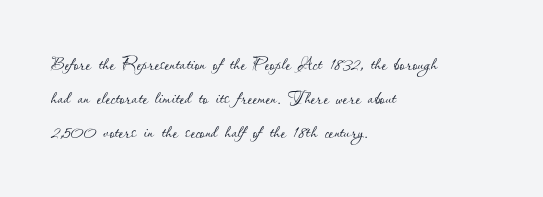
Q: Is the text bold? A: No.
Q: Is the text italic (slanted)? A: Yes.
Q: Is the text underlined? A: No.
Q: How is the paragraph aligned? A: Left-aligned.
Q: Is the spacing between letters normal or unusually wide? A: Normal.
Q: Is the spacing between lines tight, normal or loose? A: Normal.
